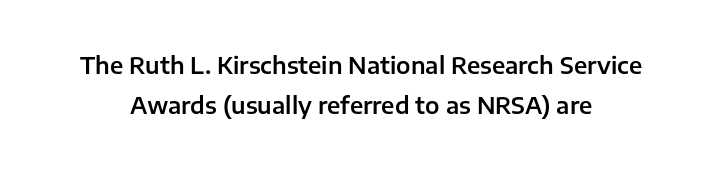
The image shows 23 px text type, upright; set line spacing 1.74x, normal letter spacing, not underlined.
